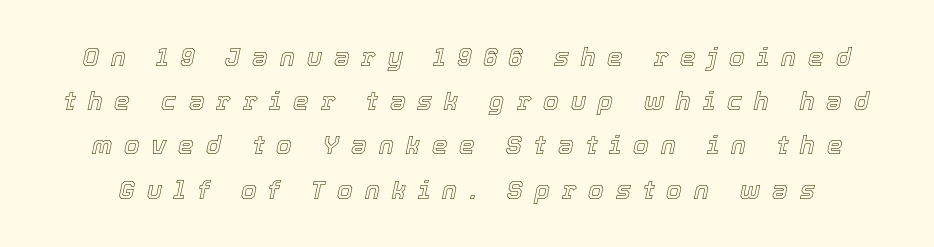
The image shows 25 px text type, italic (leaning right); set line spacing 1.77x, unusually wide letter spacing (+0.48 em), not underlined.
